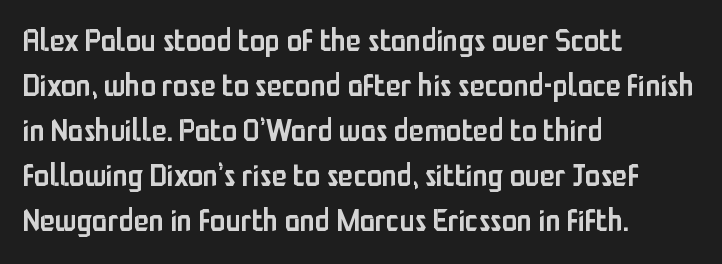
The image shows 31 px semibold, condensed sans-serif type, upright; set left-aligned, normal line spacing (1.45x), normal letter spacing, not underlined; low stroke contrast and a medium x-height.
